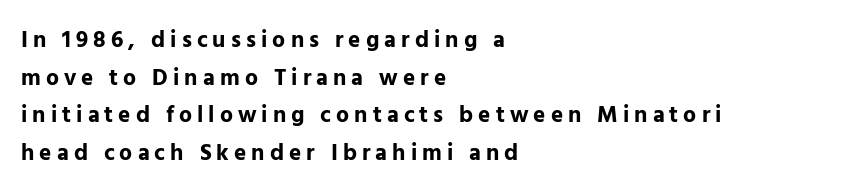
The line-height multiplier appears to be the usual default. This sample uses expanded letter spacing, leaving extra air between glyphs. Italic: no, the glyphs are upright roman. Just letters on the line, the space beneath them empty. The typesetter chose a ragged-right arrangement here.
